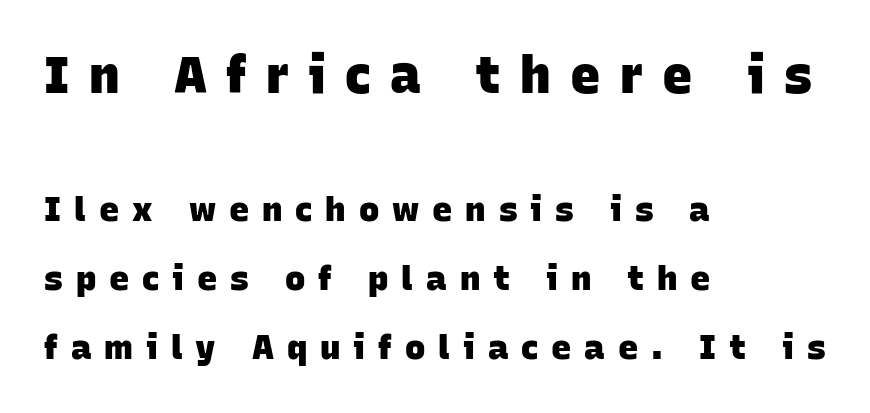
The image shows 51 px heavy sans-serif type; set left-aligned, loose line spacing (2.03x), unusually wide letter spacing (+0.38 em), not underlined; the first (top) block is 1.5x larger; low stroke contrast and a large x-height.
